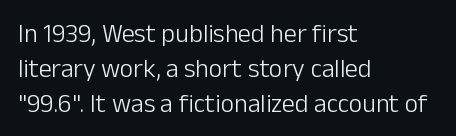
The image shows 26 px text type, upright; set left-aligned, normal line spacing (1.34x), normal letter spacing, not underlined.
